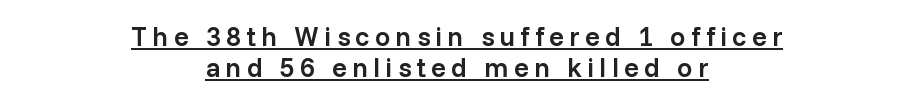
The image shows 27 px text type, upright; set centered, tight line spacing (1.15x), unusually wide letter spacing (+0.2 em), underlined.
